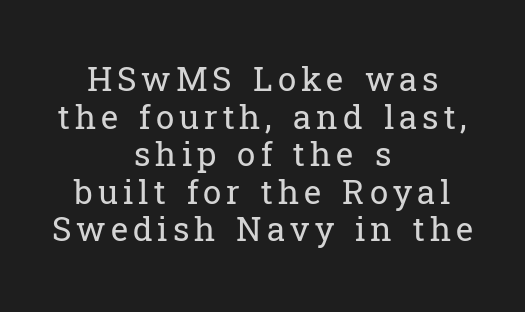
The image shows 33 px regular-weight serif type, upright; set centered, tight line spacing (1.14x), not underlined; low stroke contrast and a medium x-height.
